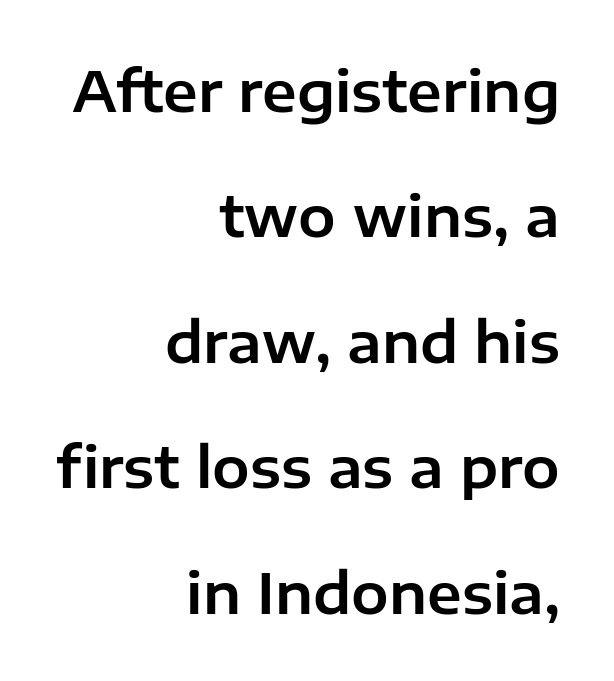
The image shows 56 px sans-serif type, upright; set right-aligned, loose line spacing (2.24x), normal letter spacing, not underlined; low stroke contrast and a medium x-height.
